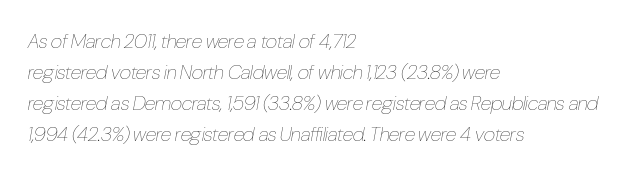
Q: Is the text bold? A: No.
Q: Is the text italic (slanted)? A: Yes, it leans right by about 10 degrees.
Q: Is the text underlined? A: No.
Q: How is the paragraph aligned? A: Left-aligned.
Q: Is the spacing between letters normal or unusually wide? A: Normal.
Q: Is the spacing between lines tight, normal or loose? A: Normal.
